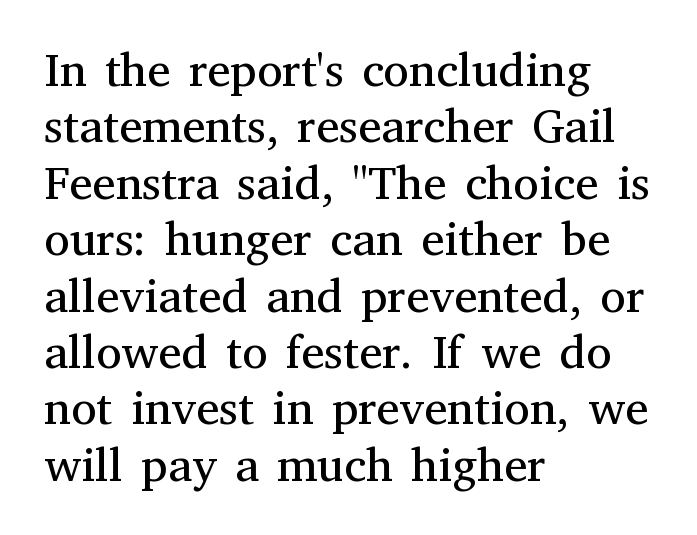
{"serif": "yes", "italic": "no", "bold": "no", "weight": "regular", "width": "normal", "stroke_contrast": "medium", "x_height": "medium", "monospaced": "no", "underline": "no", "align": "left", "line_spacing_ratio": 1.2, "letter_spacing": "normal", "letter_spacing_em": 0.0, "glyph_px": 47}
